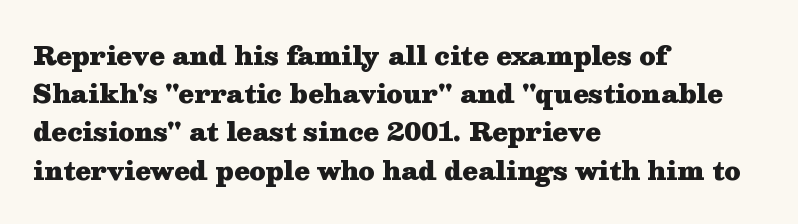
The image shows 25 px bold type, upright; set left-aligned, normal line spacing (1.53x), normal letter spacing, not underlined.
